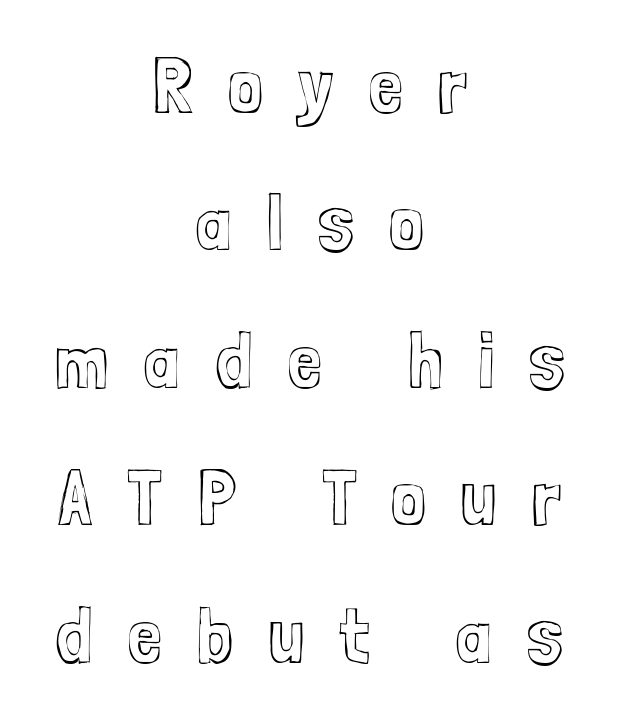
The image shows 79 px condensed type, upright; set centered, line spacing 1.74x, unusually wide letter spacing (+0.44 em), not underlined; a medium x-height.
